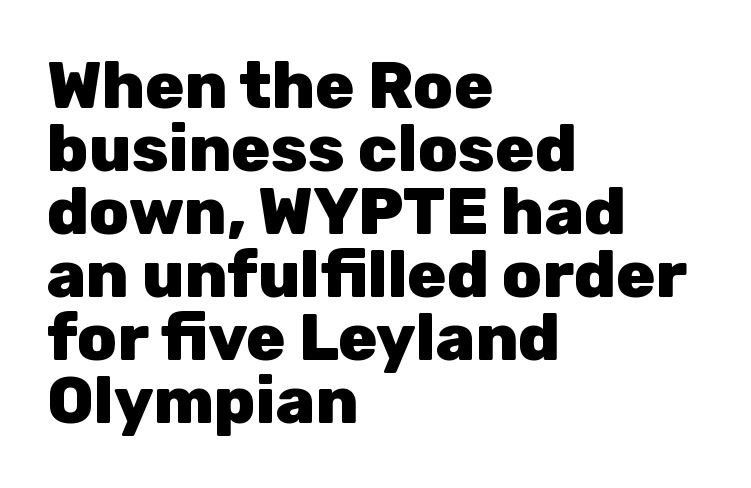
{"serif": "no", "italic": "no", "bold": "yes", "weight": "heavy", "width": "normal", "stroke_contrast": "low", "x_height": "medium", "monospaced": "no", "underline": "no", "align": "left", "line_spacing": "tight", "line_spacing_ratio": 0.97, "letter_spacing": "normal", "letter_spacing_em": 0.0, "glyph_px": 65}
